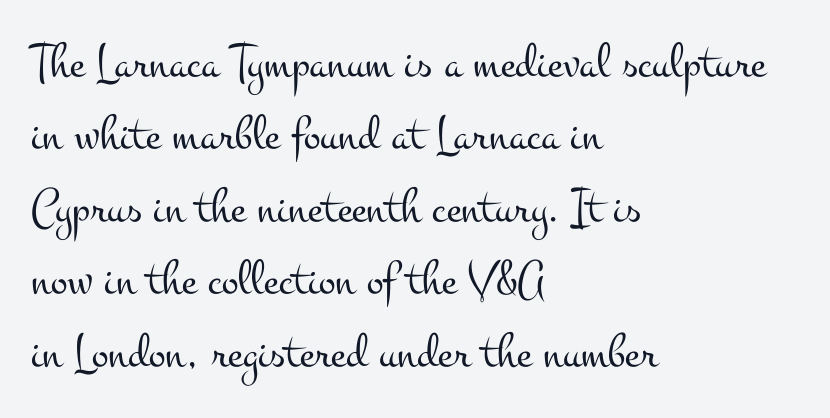
Q: Is the text bold? A: No.
Q: Is the text italic (slanted)? A: Yes.
Q: Is the typeface a serif or a sans-serif typeface? A: Serif.
Q: Is the text underlined? A: No.
Q: How is the paragraph aligned? A: Left-aligned.
Q: Is the spacing between letters normal or unusually wide? A: Normal.
Q: Is the spacing between lines tight, normal or loose? A: Normal.
Q: Width (condensed, normal, or wide)? A: Wide.
Q: Stroke contrast? A: Medium.
Q: x-height? A: Small.
Q: Monospaced? A: No.
